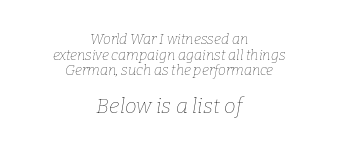
{"italic": "yes", "lean": "right", "slant_degrees": 9, "bold": "no", "underline": "no", "align": "center", "line_spacing": "tight", "line_spacing_ratio": 1.11, "letter_spacing": "normal", "letter_spacing_em": 0.0, "larger_block": "second", "size_ratio": 1.5, "glyph_px": 21}
